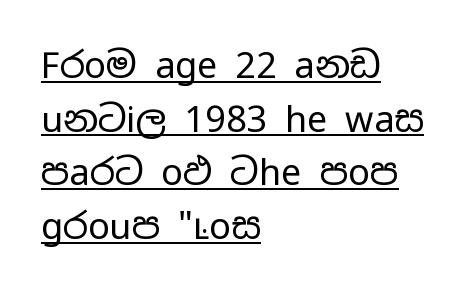
{"serif": "no", "italic": "no", "bold": "no", "weight": "regular", "width": "wide", "stroke_contrast": "low", "x_height": "medium", "monospaced": "no", "underline": "yes", "align": "left", "line_spacing": "normal", "line_spacing_ratio": 1.49, "letter_spacing": "normal", "letter_spacing_em": 0.0, "glyph_px": 36}
